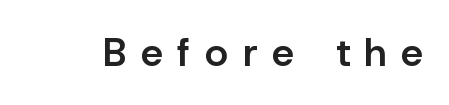
Q: Is the text bold? A: Semi-bold.
Q: Is the text italic (slanted)? A: No, it is upright.
Q: Is the typeface a serif or a sans-serif typeface? A: Sans-serif.
Q: Is the text underlined? A: No.
Q: Is the spacing between letters normal or unusually wide? A: Unusually wide.
Q: Width (condensed, normal, or wide)? A: Normal.
Q: Stroke contrast? A: Low.
Q: x-height? A: Medium.
Q: Monospaced? A: No.
